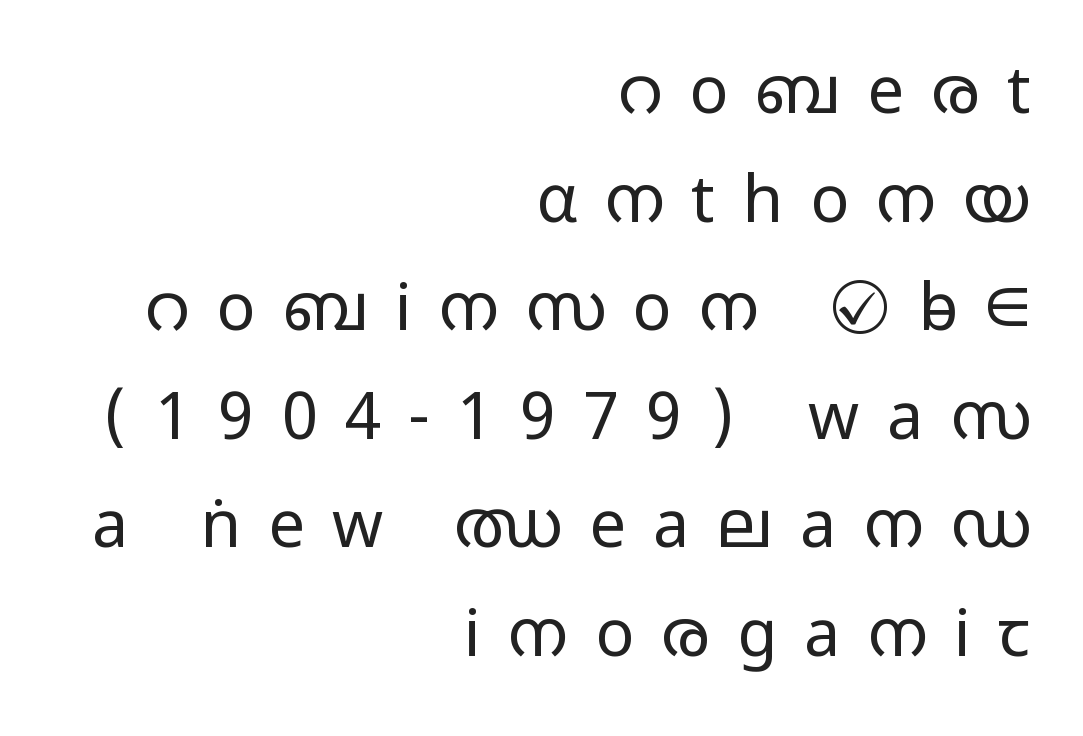
{"serif": "no", "italic": "no", "bold": "no", "weight": "light", "width": "wide", "stroke_contrast": "low", "x_height": "medium", "monospaced": "no", "underline": "no", "align": "right", "line_spacing": "normal", "line_spacing_ratio": 1.67, "letter_spacing": "wide", "letter_spacing_em": 0.42, "glyph_px": 65}
